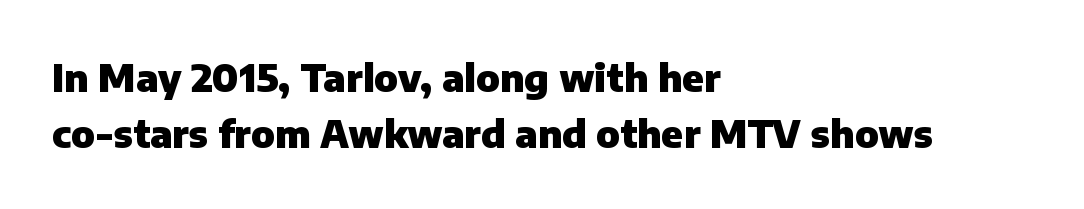
{"serif": "no", "italic": "no", "bold": "yes", "weight": "heavy", "width": "normal", "stroke_contrast": "low", "x_height": "medium", "monospaced": "no", "underline": "no", "align": "left", "line_spacing": "normal", "line_spacing_ratio": 1.47, "letter_spacing": "normal", "letter_spacing_em": 0.0, "glyph_px": 38}
